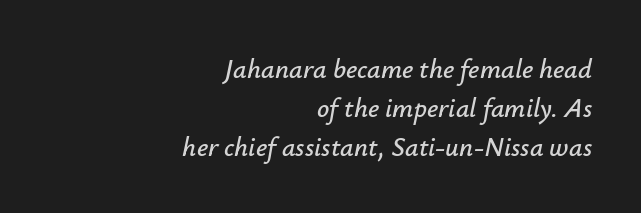
These lines keep a tight, regular rhythm from letter to letter. Emphasis-style slanted type is in use. The lines in this sample share a right terminus and differ only in where they begin. This sample keeps an unexceptional amount of space between lines. Has an underline been added? It has not.
